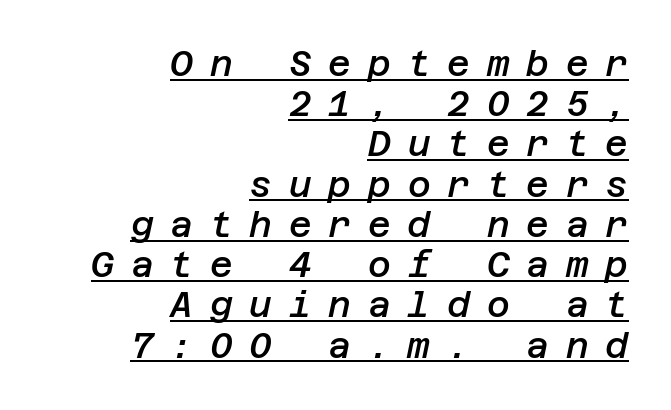
{"italic": "yes", "lean": "right", "slant_degrees": 12, "bold": "semi", "weight": "semibold", "width": "normal", "stroke_contrast": "low", "x_height": "large", "underline": "yes", "align": "right", "line_spacing": "tight", "line_spacing_ratio": 1.15, "letter_spacing": "wide", "letter_spacing_em": 0.48, "glyph_px": 35}
